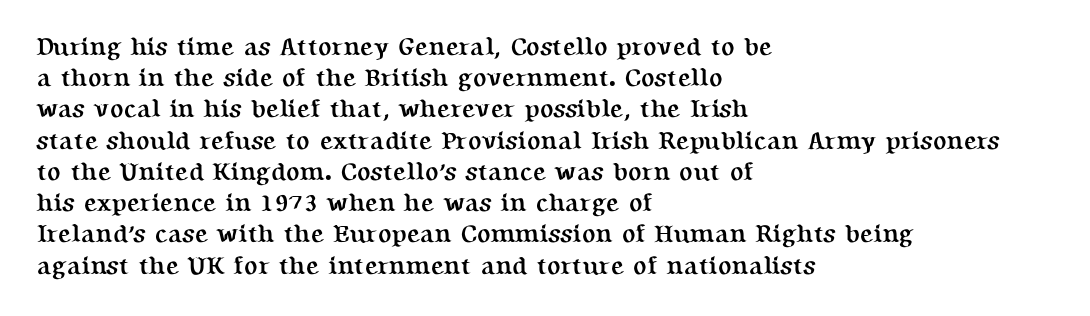
{"italic": "no", "bold": "yes", "underline": "no", "align": "left", "line_spacing": "normal", "line_spacing_ratio": 1.25, "letter_spacing": "normal", "letter_spacing_em": 0.0, "glyph_px": 25}
